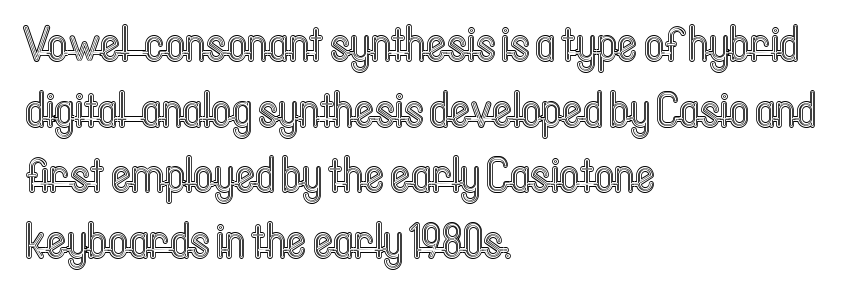
The image shows 49 px condensed type, upright; set left-aligned, normal line spacing (1.34x), normal letter spacing, not underlined; a medium x-height.
